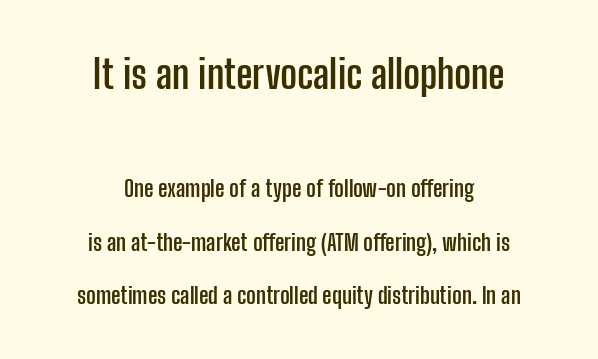
Q: Is the text bold? A: Yes.
Q: Is the text italic (slanted)? A: No, it is upright.
Q: Is the typeface a serif or a sans-serif typeface? A: Sans-serif.
Q: Is the text underlined? A: No.
Q: How is the paragraph aligned? A: Centered.
Q: Is the spacing between letters normal or unusually wide? A: Normal.
Q: Is the spacing between lines tight, normal or loose? A: Loose.
Q: Which block of text is set in a larger size, the first (top) or the second (bottom)? A: The first (top) one.
Q: Width (condensed, normal, or wide)? A: Condensed.
Q: Stroke contrast? A: Low.
Q: x-height? A: Medium.
Q: Monospaced? A: No.
